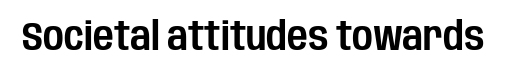
{"serif": "no", "italic": "no", "width": "condensed", "stroke_contrast": "low", "x_height": "large", "monospaced": "no", "underline": "no", "letter_spacing": "normal", "letter_spacing_em": 0.0, "glyph_px": 40}
